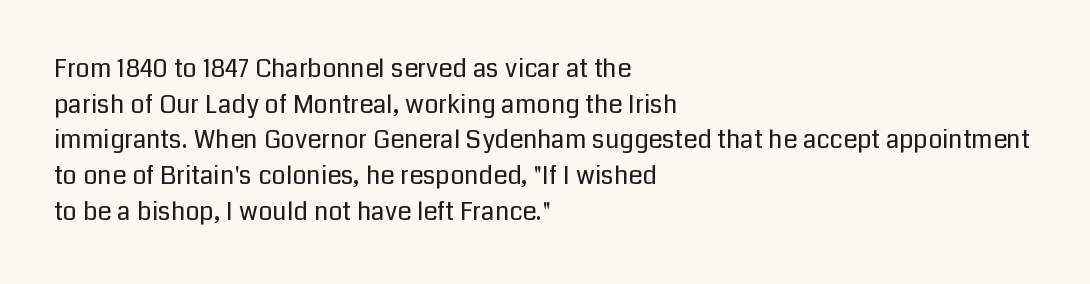
No word sits above an underline. These lines stack with their left ends in a neat column. The line-height multiplier appears to be the usual default. Ordinary non-slanted type is in use. Students, note that the glyphs here touch the page at normal intervals.
